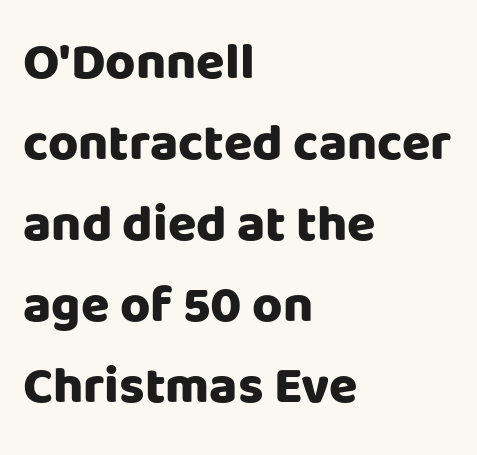
The image shows 52 px heavy sans-serif type, upright; set left-aligned, normal line spacing (1.56x), normal letter spacing, not underlined; low stroke contrast and a large x-height.
